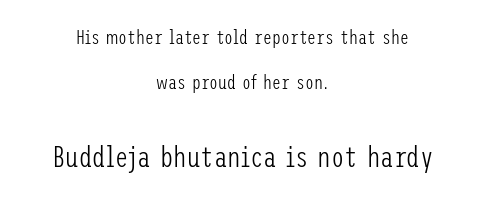
{"serif": "no", "italic": "no", "bold": "no", "weight": "light", "width": "condensed", "stroke_contrast": "low", "x_height": "medium", "underline": "no", "align": "center", "line_spacing": "loose", "line_spacing_ratio": 2.25, "letter_spacing": "normal", "letter_spacing_em": 0.0, "larger_block": "second", "size_ratio": 1.5, "glyph_px": 30}
